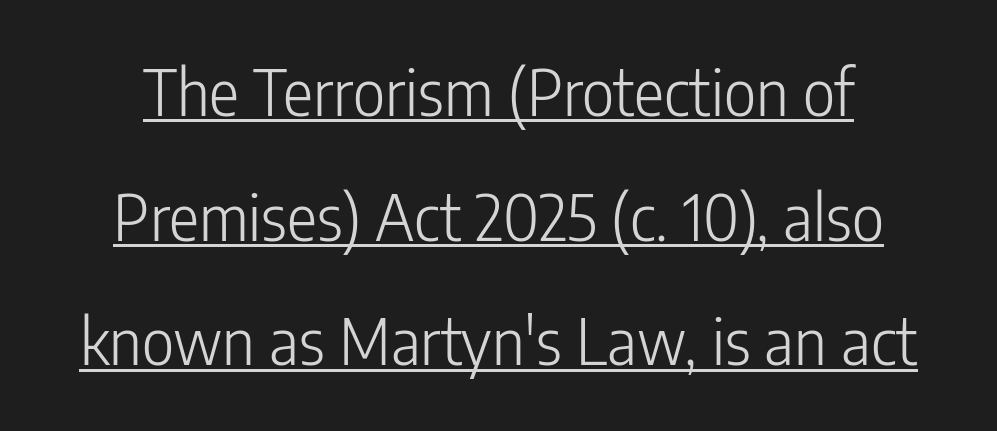
The image shows 63 px light, condensed sans-serif type, upright; set loose line spacing (1.98x), normal letter spacing, underlined; low stroke contrast and a medium x-height.
